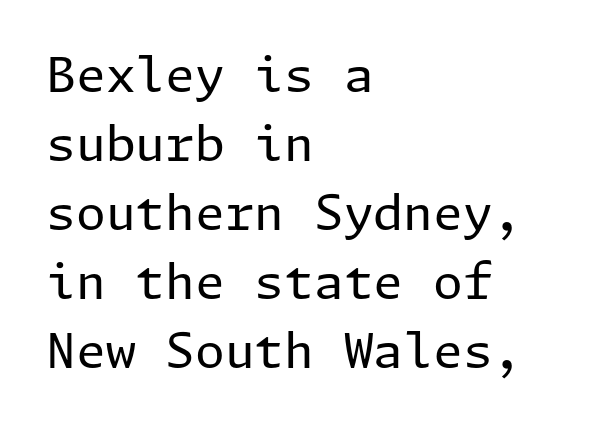
The image shows 48 px regular-weight sans-serif type, upright; set left-aligned, normal line spacing (1.44x), normal letter spacing, not underlined; low stroke contrast and a medium x-height.
